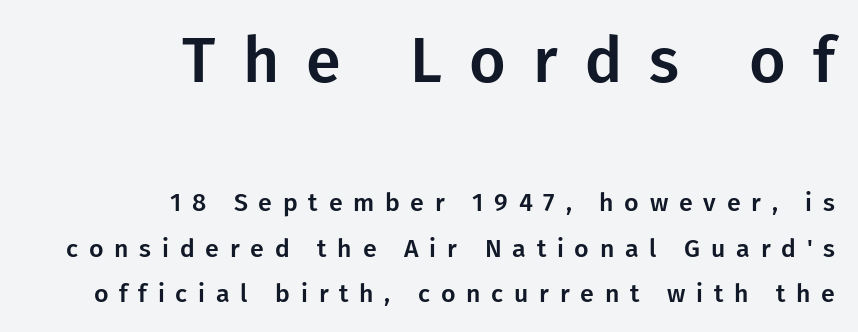
The image shows 63 px sans-serif type, upright; set right-aligned, line spacing 1.81x, unusually wide letter spacing (+0.43 em), not underlined; the first (top) block is 2.52x larger; low stroke contrast and a medium x-height.
